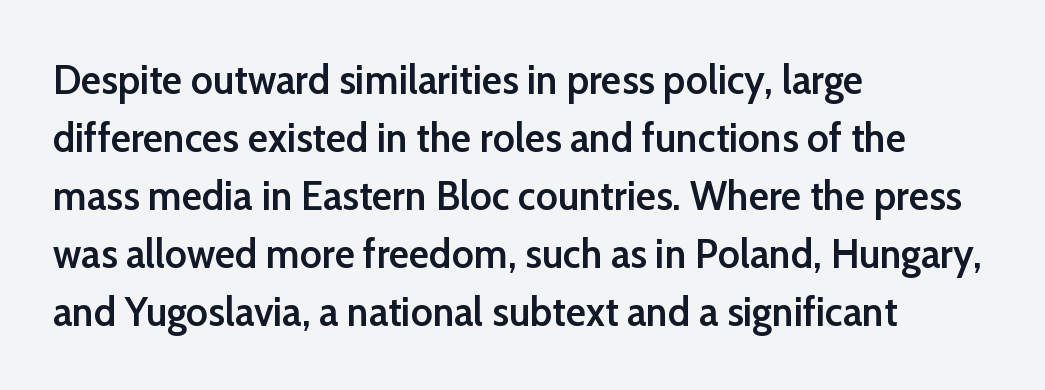
The image shows 42 px semibold sans-serif type, upright; set left-aligned, normal line spacing (1.38x), normal letter spacing, not underlined; low stroke contrast and a medium x-height.
